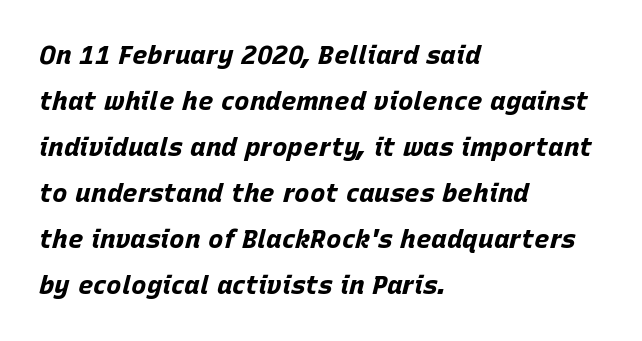
The image shows 26 px bold type, italic (leaning right); set left-aligned, line spacing 1.77x, normal letter spacing, not underlined.
